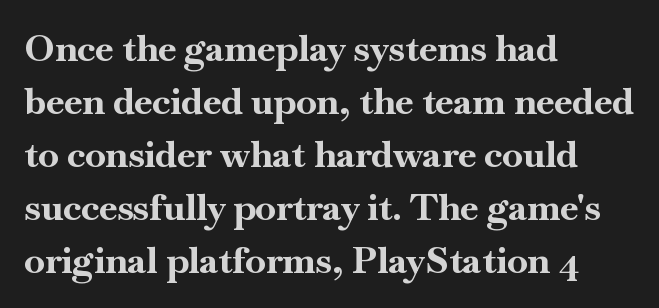
{"serif": "yes", "italic": "no", "bold": "yes", "weight": "bold", "width": "normal", "stroke_contrast": "high", "x_height": "small", "monospaced": "no", "underline": "no", "align": "left", "line_spacing": "normal", "line_spacing_ratio": 1.43, "letter_spacing": "normal", "letter_spacing_em": 0.0, "glyph_px": 37}
